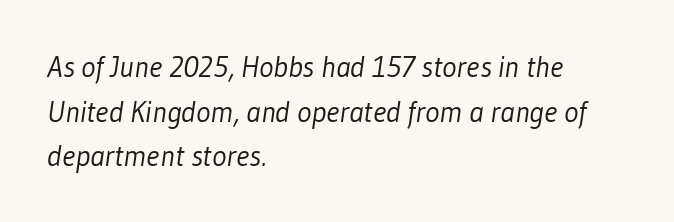
The image shows 30 px light, condensed sans-serif type; set left-aligned, normal line spacing (1.49x), normal letter spacing, not underlined; low stroke contrast and a medium x-height.
